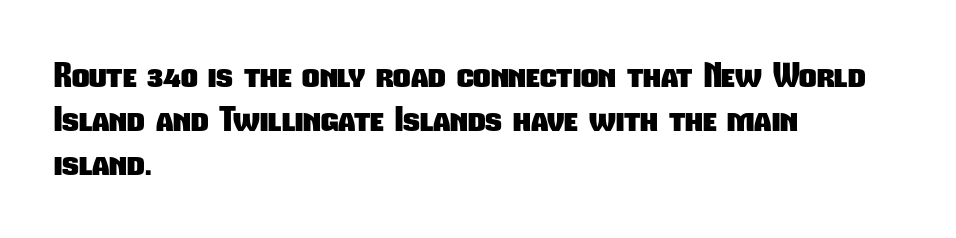
Q: Is the text bold? A: Yes.
Q: Is the typeface a serif or a sans-serif typeface? A: Sans-serif.
Q: Is the text underlined? A: No.
Q: How is the paragraph aligned? A: Left-aligned.
Q: Is the spacing between letters normal or unusually wide? A: Normal.
Q: Is the spacing between lines tight, normal or loose? A: Normal.
Q: Width (condensed, normal, or wide)? A: Condensed.
Q: Stroke contrast? A: Low.
Q: x-height? A: Medium.
Q: Monospaced? A: No.
